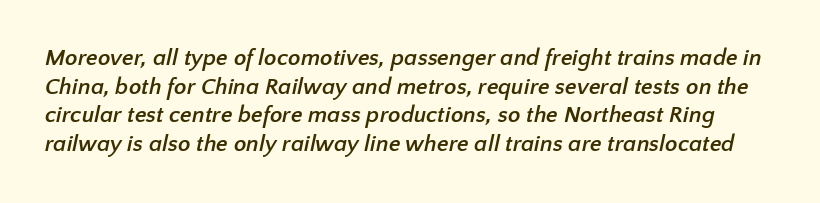
The image shows 23 px bold type; set normal line spacing (1.25x), normal letter spacing, not underlined.
